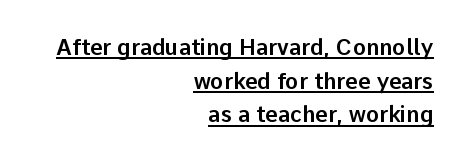
Glyph-to-glyph distance matches everyday printed text. These lines stack with their right ends in a neat column. The rendered words wear a rule along their underside. In terms of leading, this rendering sits right in the middle.
